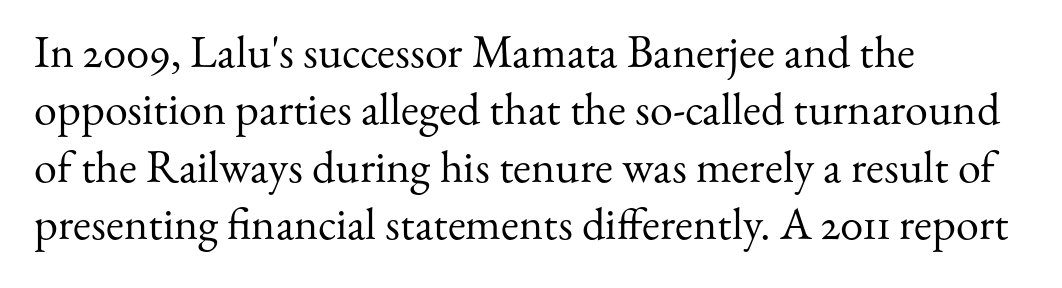
Q: Is the text bold? A: No.
Q: Is the text italic (slanted)? A: No, it is upright.
Q: Is the typeface a serif or a sans-serif typeface? A: Serif.
Q: Is the text underlined? A: No.
Q: How is the paragraph aligned? A: Left-aligned.
Q: Is the spacing between letters normal or unusually wide? A: Normal.
Q: Is the spacing between lines tight, normal or loose? A: Normal.
Q: Width (condensed, normal, or wide)? A: Normal.
Q: Stroke contrast? A: Medium.
Q: x-height? A: Small.
Q: Monospaced? A: No.
